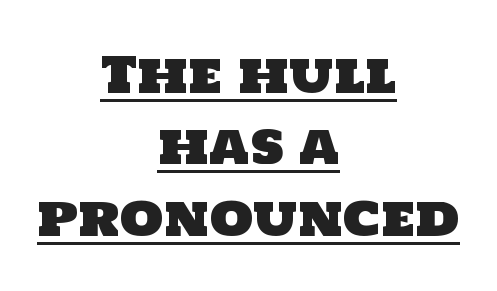
Q: Is the typeface a serif or a sans-serif typeface? A: Sans-serif.
Q: Is the text underlined? A: Yes.
Q: How is the paragraph aligned? A: Centered.
Q: Is the spacing between letters normal or unusually wide? A: Normal.
Q: Is the spacing between lines tight, normal or loose? A: Normal.
Q: Width (condensed, normal, or wide)? A: Normal.
Q: Stroke contrast? A: Low.
Q: x-height? A: Large.
Q: Monospaced? A: No.
